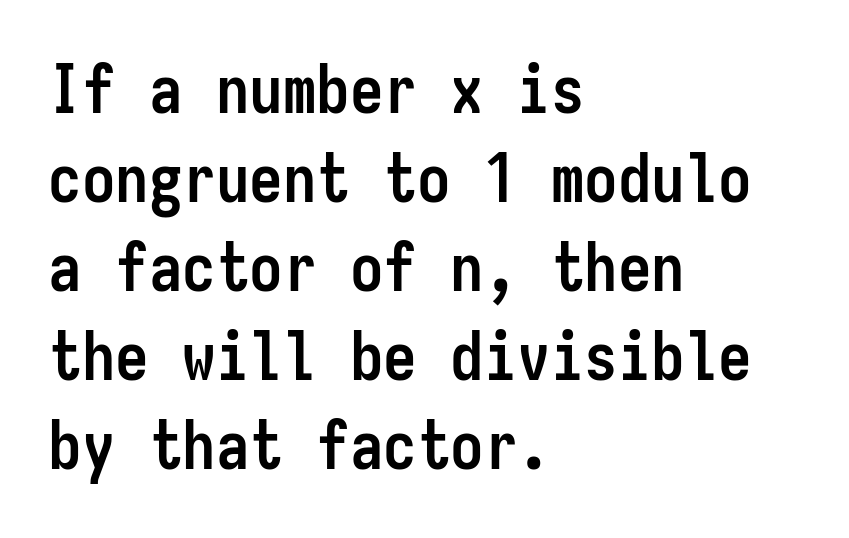
Q: Is the text bold? A: Yes.
Q: Is the text italic (slanted)? A: No, it is upright.
Q: Is the typeface a serif or a sans-serif typeface? A: Sans-serif.
Q: Is the text underlined? A: No.
Q: How is the paragraph aligned? A: Left-aligned.
Q: Is the spacing between letters normal or unusually wide? A: Normal.
Q: Is the spacing between lines tight, normal or loose? A: Normal.
Q: Width (condensed, normal, or wide)? A: Condensed.
Q: Stroke contrast? A: Low.
Q: x-height? A: Medium.
Q: Monospaced? A: Yes.
